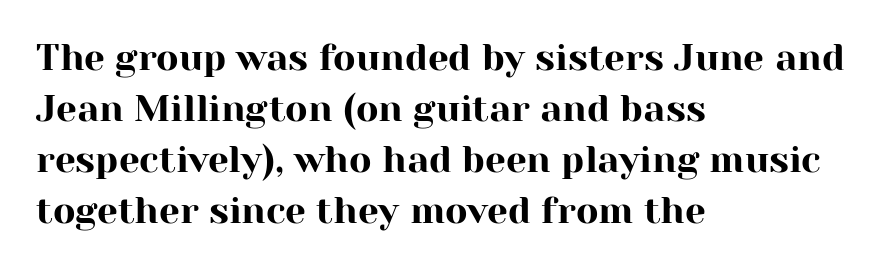
The image shows 37 px serif type, upright; set left-aligned, normal line spacing (1.38x), normal letter spacing, not underlined; high stroke contrast and a medium x-height.
